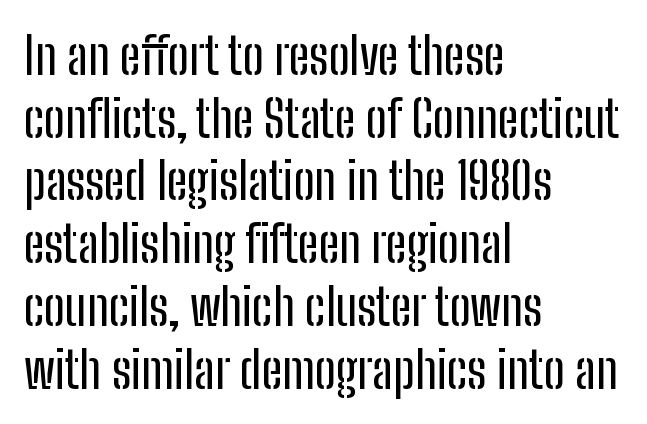
In terms of letterspacing, this is plain default setting. A typesetter would mark this as roman, not italic. Check where the strokes stop: nothing finishes them off — pure sans. Reading down the block, your eye returns to a fixed left position each line. The passage shown is not underscored anywhere.
